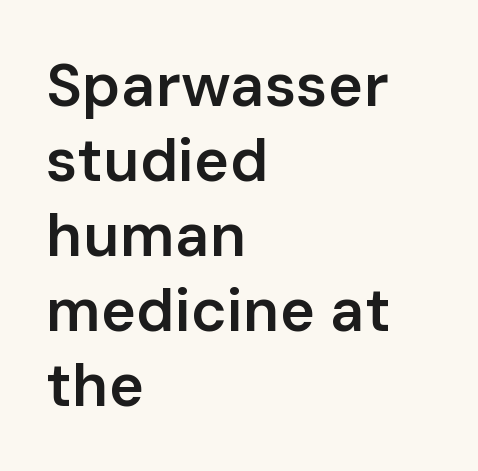
Q: Is the text bold? A: Semi-bold.
Q: Is the text italic (slanted)? A: No, it is upright.
Q: Is the typeface a serif or a sans-serif typeface? A: Sans-serif.
Q: Is the text underlined? A: No.
Q: How is the paragraph aligned? A: Left-aligned.
Q: Is the spacing between letters normal or unusually wide? A: Normal.
Q: Is the spacing between lines tight, normal or loose? A: Normal.
Q: Width (condensed, normal, or wide)? A: Normal.
Q: Stroke contrast? A: Low.
Q: x-height? A: Medium.
Q: Monospaced? A: No.
